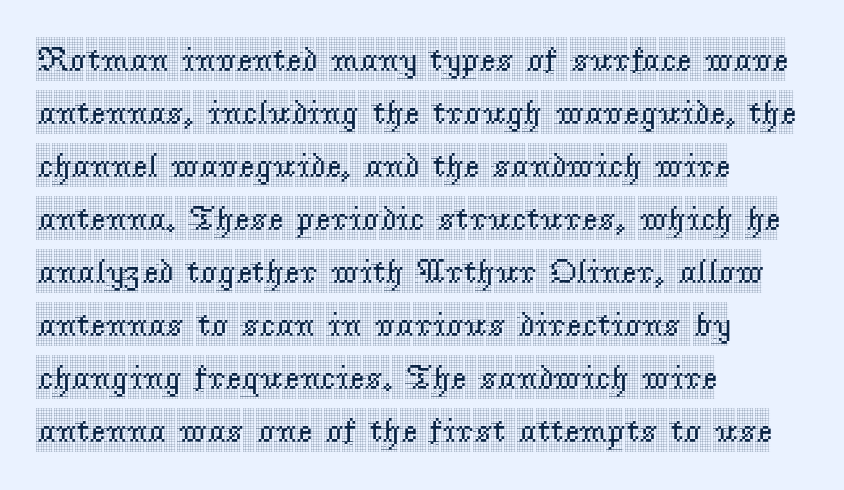
The image shows 34 px condensed serif type, upright; set left-aligned, normal line spacing (1.56x), normal letter spacing, not underlined; a large x-height.
